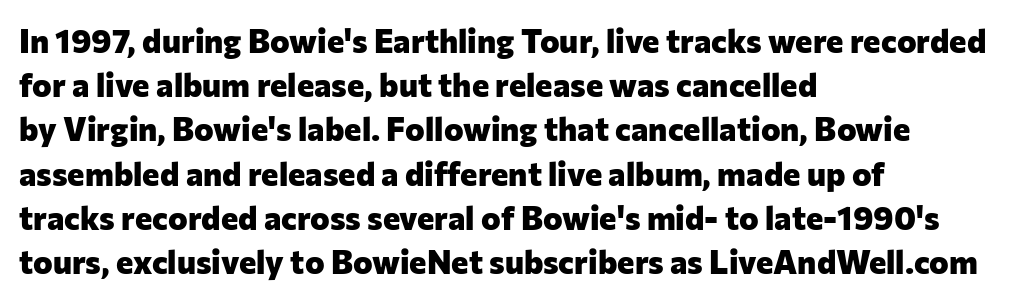
{"serif": "no", "italic": "no", "bold": "yes", "weight": "heavy", "width": "normal", "stroke_contrast": "low", "x_height": "medium", "monospaced": "no", "underline": "no", "align": "left", "line_spacing": "normal", "line_spacing_ratio": 1.34, "letter_spacing": "normal", "letter_spacing_em": 0.0, "glyph_px": 33}
